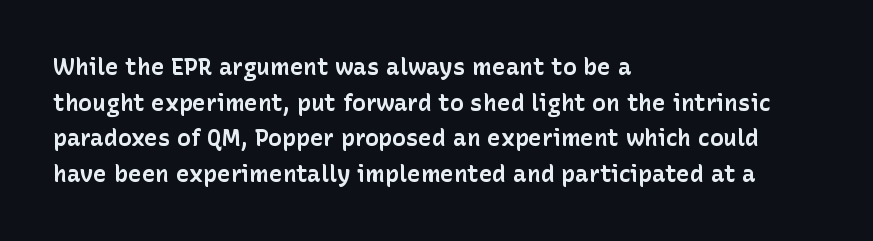
Is the block centered? No — it sits flush against the left margin. A full-strength bold gives these letters their thick strokes. The zone under the glyphs is completely vacant. This sample uses an upright cut, with every glyph sitting square on the baseline. The passage shown has conventional tracking throughout. The line-height multiplier appears to be the usual default.
